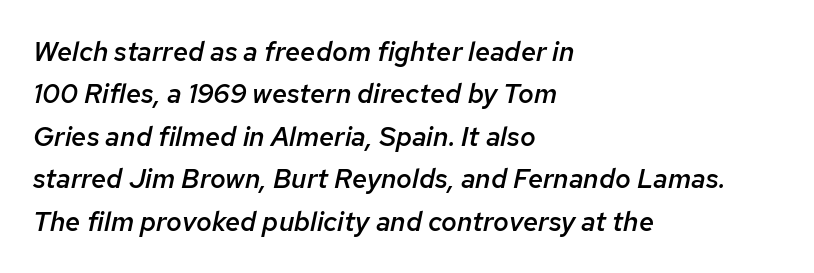
{"italic": "yes", "lean": "right", "slant_degrees": 12, "bold": "semi", "underline": "no", "align": "left", "line_spacing": "normal", "line_spacing_ratio": 1.57, "letter_spacing": "normal", "letter_spacing_em": 0.0, "glyph_px": 27}
